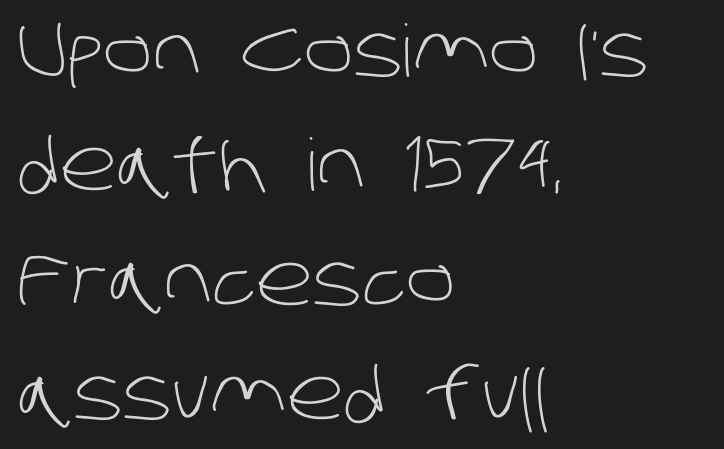
{"serif": "no", "bold": "no", "weight": "light", "width": "normal", "stroke_contrast": "low", "x_height": "large", "monospaced": "no", "underline": "no", "align": "left", "line_spacing": "normal", "line_spacing_ratio": 1.59, "letter_spacing": "normal", "letter_spacing_em": 0.0, "glyph_px": 72}
